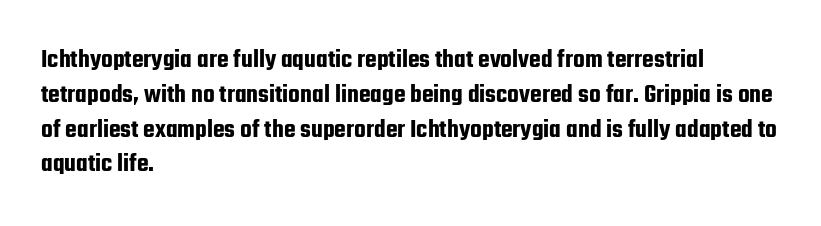
The image shows 27 px text type, upright; set left-aligned, normal line spacing (1.29x), normal letter spacing, not underlined.
